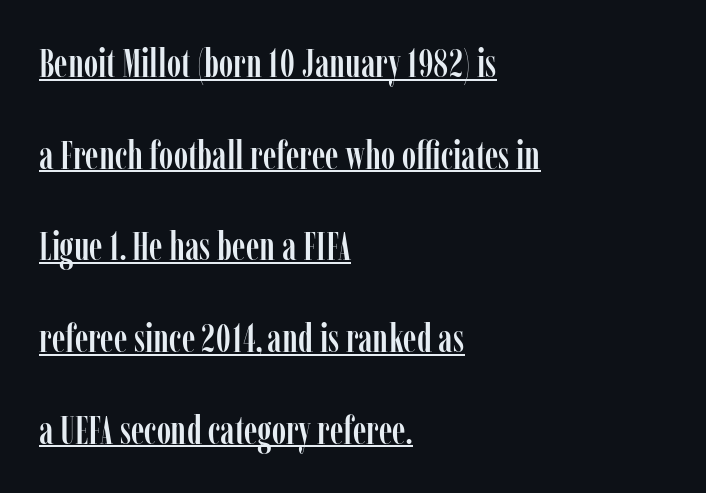
{"serif": "yes", "italic": "no", "width": "condensed", "stroke_contrast": "low", "x_height": "medium", "monospaced": "no", "underline": "yes", "align": "left", "line_spacing": "loose", "line_spacing_ratio": 2.35, "letter_spacing": "normal", "letter_spacing_em": 0.0, "glyph_px": 39}
